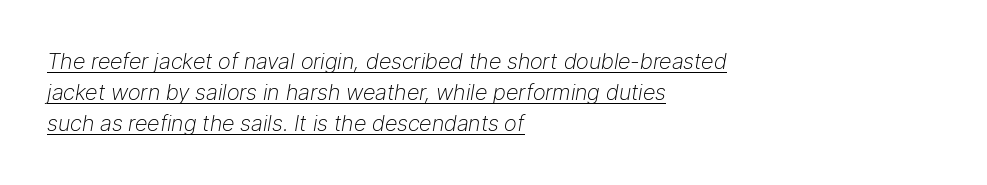
The image shows 22 px text type, italic (leaning right); set left-aligned, normal line spacing (1.41x), normal letter spacing, underlined.
